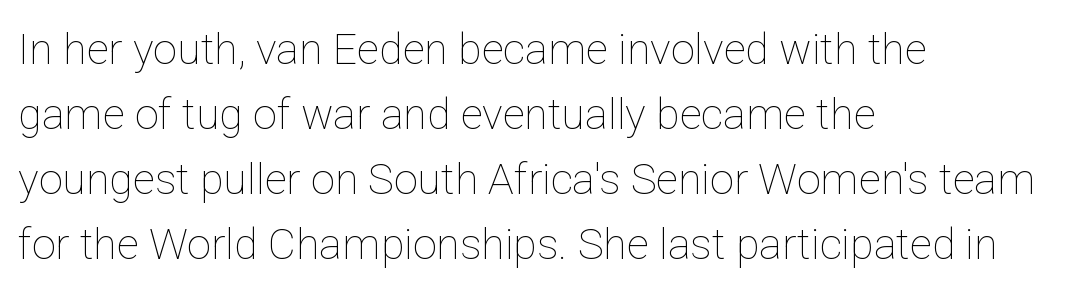
The image shows 43 px thin type, upright; set left-aligned, normal line spacing (1.51x), normal letter spacing, not underlined; low stroke contrast and a medium x-height.
